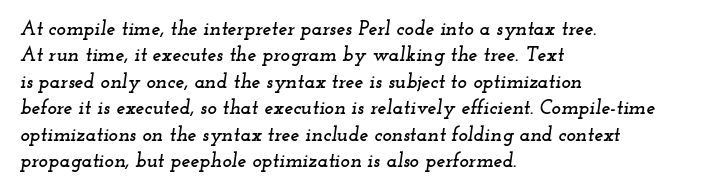
The image shows 20 px text type, italic (leaning right); set left-aligned, normal line spacing (1.32x), normal letter spacing, not underlined.
